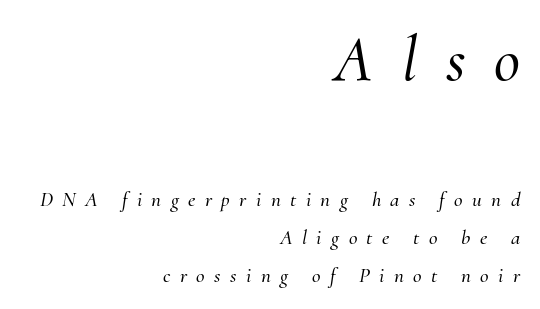
The ragged edge is on the left, which tells us the setting is flush right. Here the first block reads like a headline and the second like body copy. Spacing verdict: proportional, widths tailored to each character. These lines are composed in type with serifs. Anything drawn beneath the words? Only blank space.
